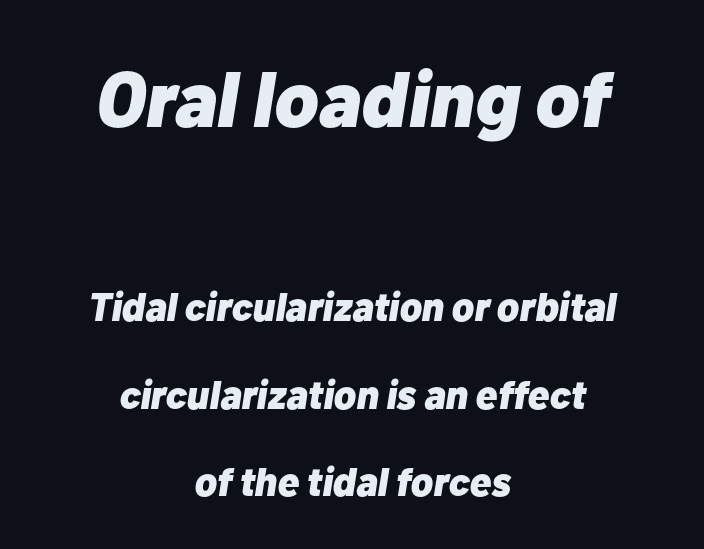
{"italic": "yes", "lean": "right", "slant_degrees": 10, "bold": "yes", "weight": "heavy", "width": "normal", "stroke_contrast": "low", "x_height": "medium", "monospaced": "no", "underline": "no", "align": "center", "line_spacing": "loose", "line_spacing_ratio": 2.19, "letter_spacing": "normal", "letter_spacing_em": 0.0, "larger_block": "first", "size_ratio": 1.98, "glyph_px": 79}
